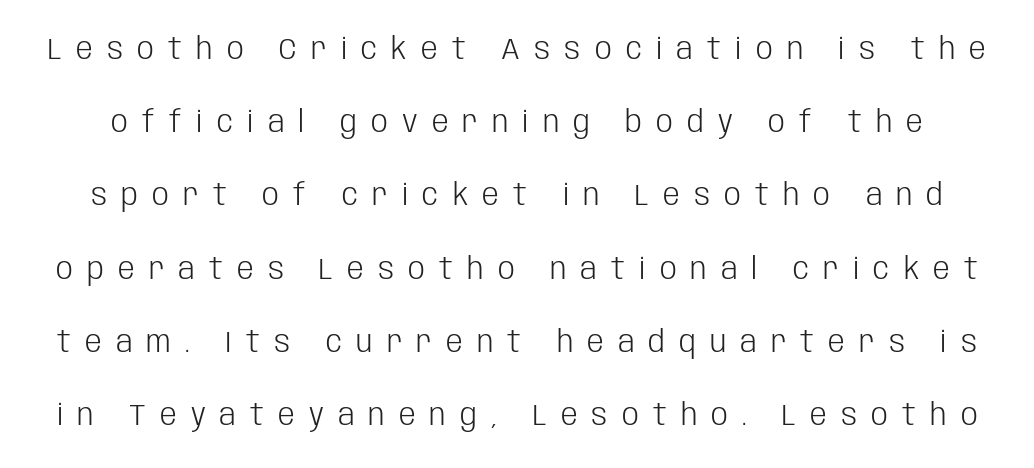
The image shows 30 px light, condensed sans-serif type, upright; set loose line spacing (2.44x), unusually wide letter spacing (+0.47 em), not underlined; low stroke contrast and a large x-height.
